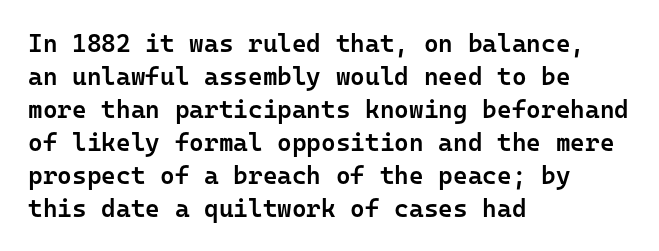
The image shows 25 px text type, upright; set left-aligned, normal line spacing (1.32x), normal letter spacing, not underlined.
